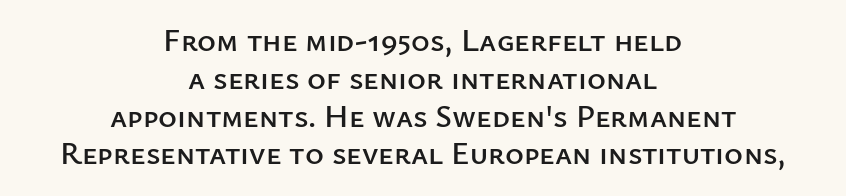
The lettering holds an erect, upright posture throughout. Bare-footed words on every line. The typeface chosen for these lines omits serifs. Both edges are ragged and mirror each other, which tells us the setting is centered. Caption: standard tracking, unaltered. The rendering uses natural spacing where letterforms have individual widths.
